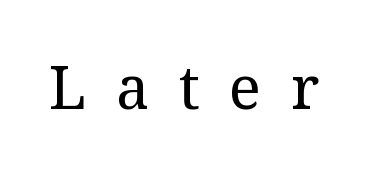
Display-style spreading of the glyphs; the letterfit is very open. Italic: no, the glyphs are upright roman. Looks like regular typesetting: each glyph gets only the width it needs. Each stroke keeps to a modest, everyday thickness or less. Serif or sans? Serif — the stroke terminals have little feet.
